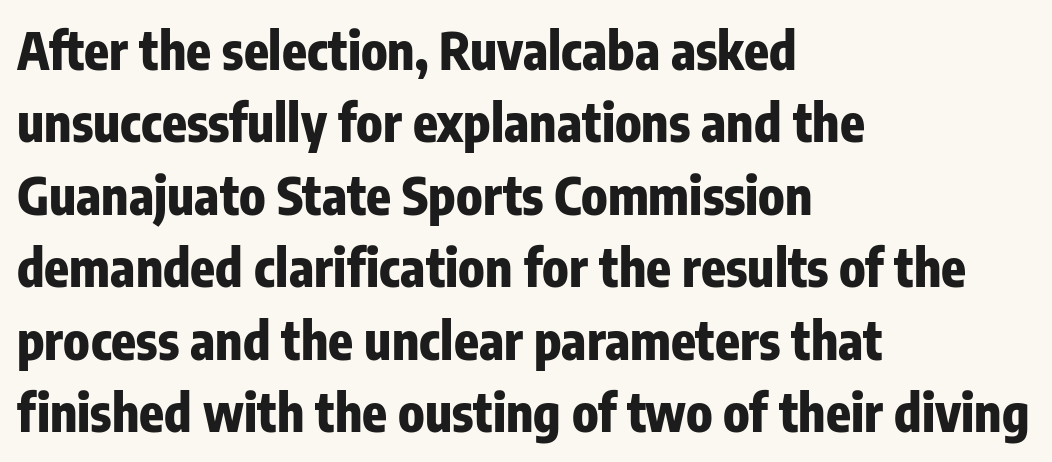
Summary of weight: heavy, a full bold. Lines of text with bare space underneath. Here the designer chose a conventional face with non-uniform glyph widths. One glance says typical: line gaps are just what's usual.
